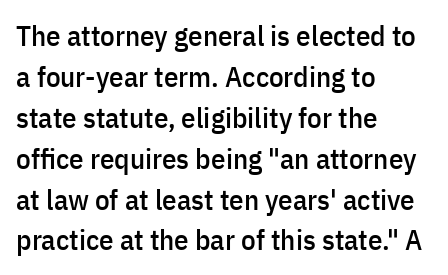
The image shows 29 px condensed sans-serif type, upright; set left-aligned, normal line spacing (1.41x), normal letter spacing, not underlined; low stroke contrast and a medium x-height.
